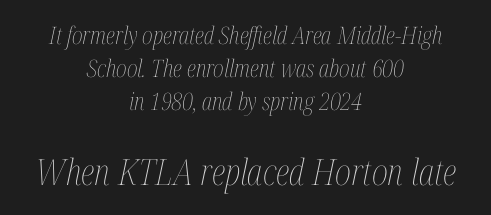
There is no visible air inserted between adjacent glyphs. What's the leading like? Ordinary, nothing unusual. These lines were composed using italics. Plain, unruled lines of type. The rag falls on both sides of this text block equally.
